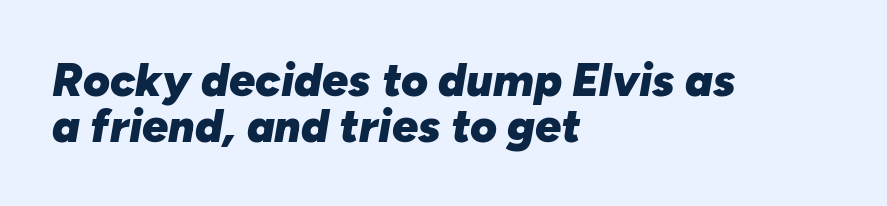
{"italic": "yes", "lean": "right", "slant_degrees": 10, "bold": "yes", "weight": "heavy", "width": "normal", "stroke_contrast": "low", "x_height": "medium", "monospaced": "no", "underline": "no", "align": "left", "line_spacing": "tight", "line_spacing_ratio": 0.99, "letter_spacing": "normal", "letter_spacing_em": 0.0, "glyph_px": 46}
